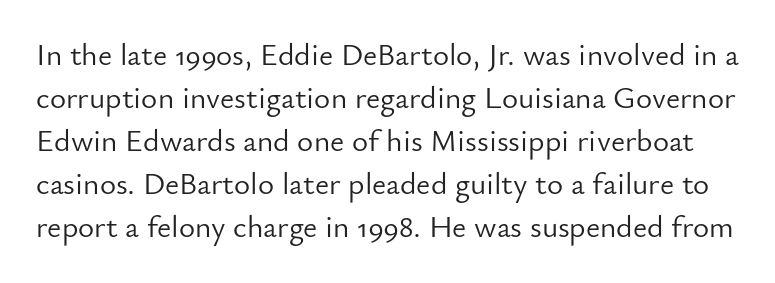
The image shows 31 px light sans-serif type, upright; set normal line spacing (1.39x), normal letter spacing, not underlined; low stroke contrast and a small x-height.
